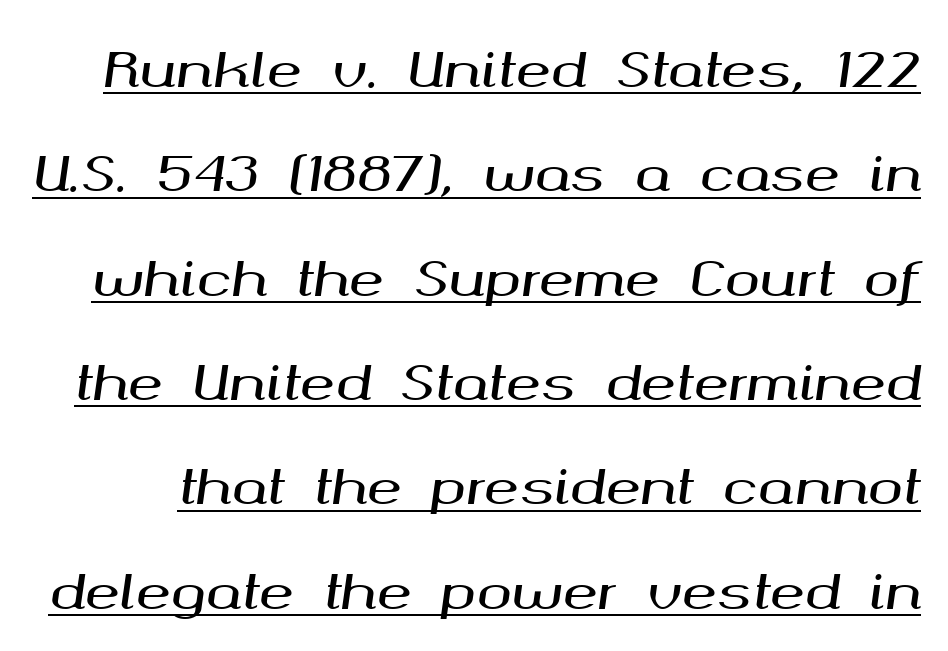
Q: Is the text italic (slanted)? A: Yes, it leans right by about 8 degrees.
Q: Is the text underlined? A: Yes.
Q: Is the spacing between letters normal or unusually wide? A: Normal.
Q: Is the spacing between lines tight, normal or loose? A: Loose.
Q: Width (condensed, normal, or wide)? A: Wide.
Q: Stroke contrast? A: Medium.
Q: x-height? A: Medium.
Q: Monospaced? A: No.
